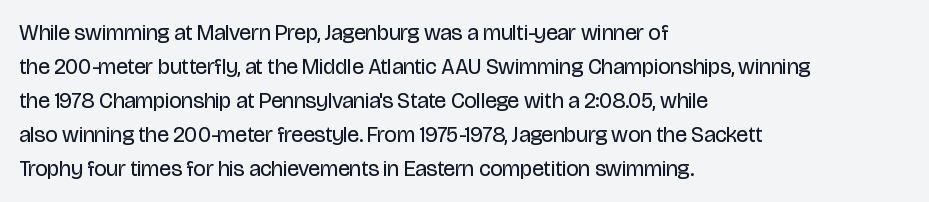
Q: Is the text bold? A: No.
Q: Is the text italic (slanted)? A: No, it is upright.
Q: Is the text underlined? A: No.
Q: How is the paragraph aligned? A: Left-aligned.
Q: Is the spacing between letters normal or unusually wide? A: Normal.
Q: Is the spacing between lines tight, normal or loose? A: Normal.
